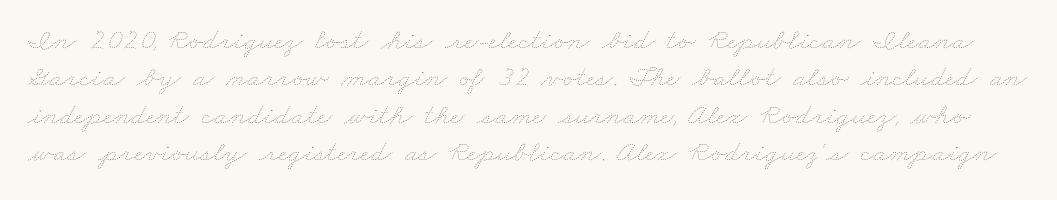
The image shows 30 px thin, wide type; set normal line spacing (1.25x), normal letter spacing, not underlined; low stroke contrast and a small x-height.
